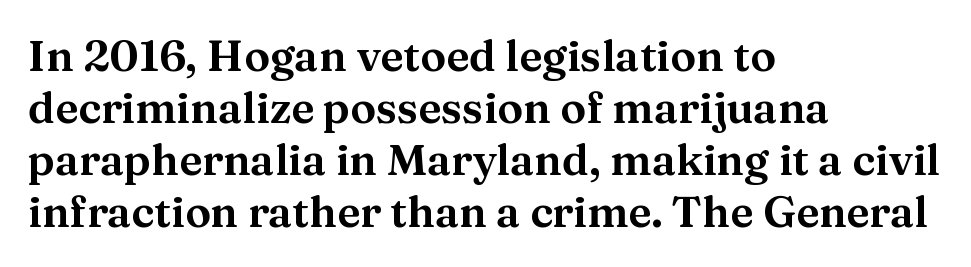
Q: Is the text italic (slanted)? A: No, it is upright.
Q: Is the typeface a serif or a sans-serif typeface? A: Serif.
Q: Is the text underlined? A: No.
Q: How is the paragraph aligned? A: Left-aligned.
Q: Is the spacing between letters normal or unusually wide? A: Normal.
Q: Width (condensed, normal, or wide)? A: Wide.
Q: Stroke contrast? A: Medium.
Q: x-height? A: Medium.
Q: Monospaced? A: No.
